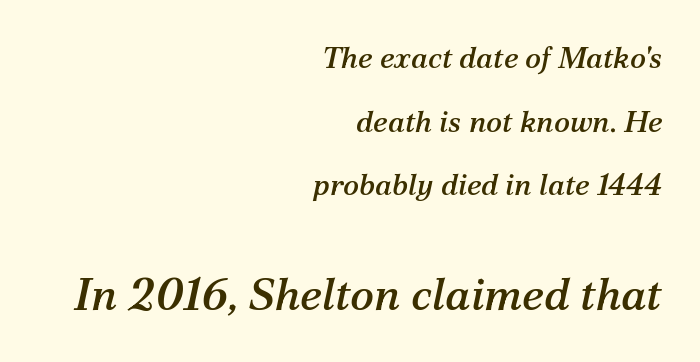
Q: Is the text italic (slanted)? A: Yes, it leans right by about 12 degrees.
Q: Is the typeface a serif or a sans-serif typeface? A: Serif.
Q: Is the text underlined? A: No.
Q: How is the paragraph aligned? A: Right-aligned.
Q: Is the spacing between letters normal or unusually wide? A: Normal.
Q: Is the spacing between lines tight, normal or loose? A: Loose.
Q: Which block of text is set in a larger size, the first (top) or the second (bottom)? A: The second (bottom) one.
Q: Width (condensed, normal, or wide)? A: Normal.
Q: Stroke contrast? A: Medium.
Q: x-height? A: Medium.
Q: Monospaced? A: No.
